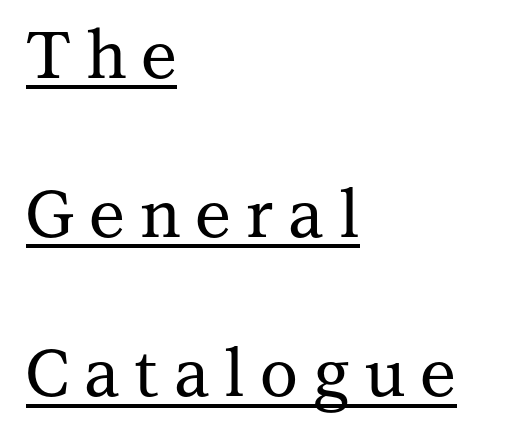
These lines are set flush left with a ragged right edge. The lines are spread far apart with generous leading. Ascenders rise straight up at ninety degrees. This sample has the flowing, uneven cadence of proportional lettering. The sample's only ornament is a line tracing under the words. Words appear elongated and porous because spacing is wide.
